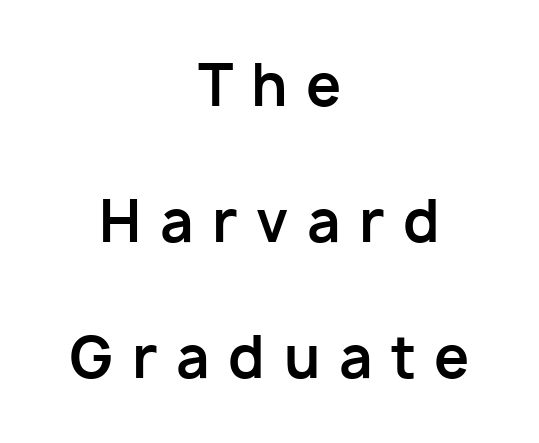
Grotesque or geometric, the face here clearly has no serifs. Compared with a flush-left layout, this one balances lines on the center instead. Decoration check: the copy has no underline. A dark, heavy texture on the line: the type is bold. No italicization has been applied; the sample stays upright. Substantial extra tracking has been applied to these lines.
